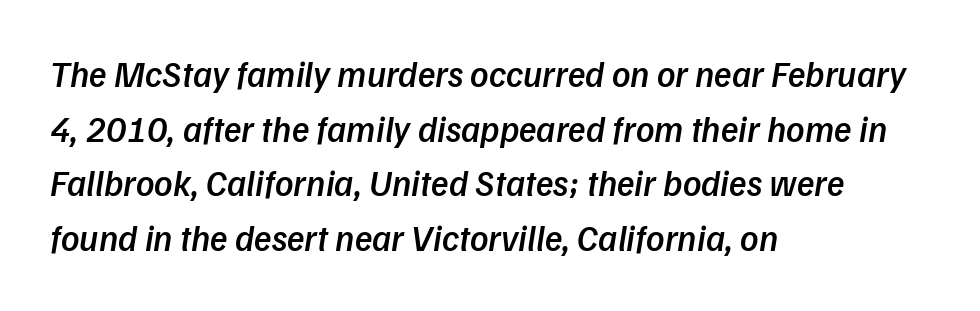
Anything drawn beneath the words? Only blank space. Compared with an ordinary text face, these strokes are moderately heavier — a semibold. The designer went with a sans here, leaving each stem footless. Is there much room between lines? A standard amount, neither cramped nor airy. The type is set solid horizontally, with unmodified tracking. The paragraph has a hard left edge and a soft right edge.
